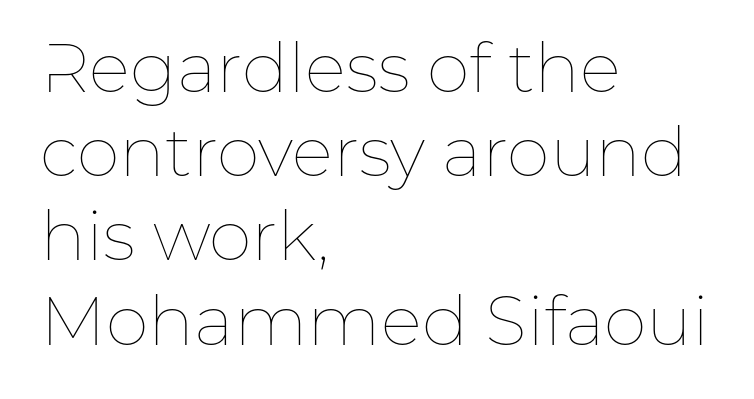
Q: Is the text bold? A: No.
Q: Is the text italic (slanted)? A: No, it is upright.
Q: Is the text underlined? A: No.
Q: How is the paragraph aligned? A: Left-aligned.
Q: Is the spacing between letters normal or unusually wide? A: Normal.
Q: Width (condensed, normal, or wide)? A: Normal.
Q: Stroke contrast? A: Low.
Q: x-height? A: Medium.
Q: Monospaced? A: No.
